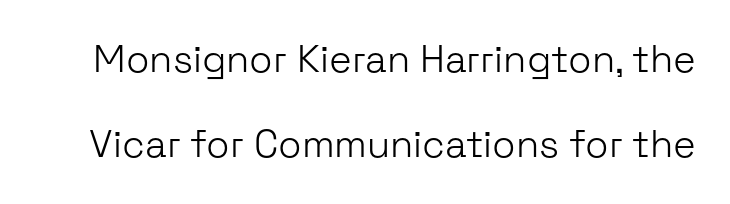
Q: Is the text bold? A: No.
Q: Is the text italic (slanted)? A: No, it is upright.
Q: Is the typeface a serif or a sans-serif typeface? A: Sans-serif.
Q: Is the text underlined? A: No.
Q: Is the spacing between letters normal or unusually wide? A: Normal.
Q: Is the spacing between lines tight, normal or loose? A: Loose.
Q: Width (condensed, normal, or wide)? A: Normal.
Q: Stroke contrast? A: Low.
Q: x-height? A: Medium.
Q: Monospaced? A: No.
